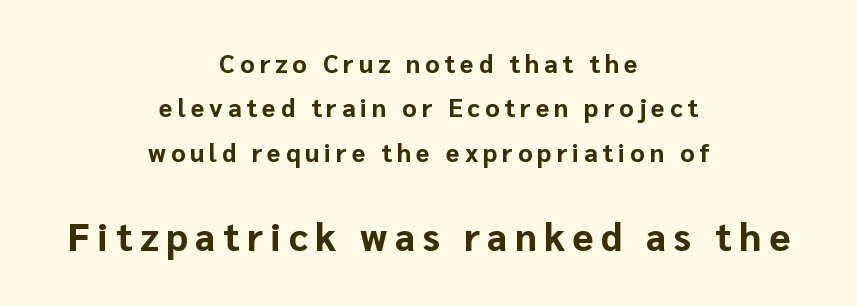
The image shows 38 px bold sans-serif type, upright; set centered, line spacing 1.78x, unusually wide letter spacing (+0.2 em), not underlined; the second (bottom) block is 1.52x larger; low stroke contrast and a medium x-height.
